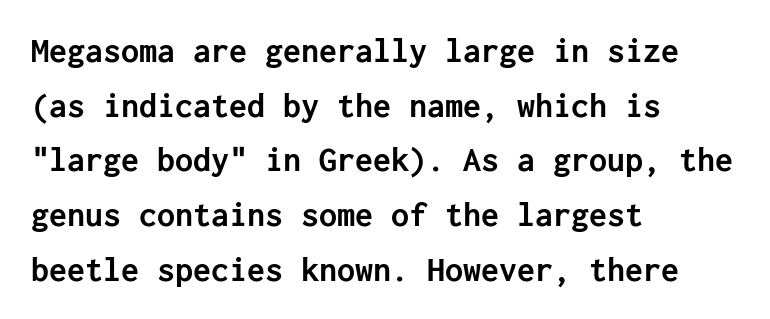
The typesetting leans heavy: a genuine bold. This rendering features lettering with no underline. Vertically, the passage feels balanced, rows spaced as you'd expect. Every character sits straight up, as roman type does. Layout note: lines flush left.
